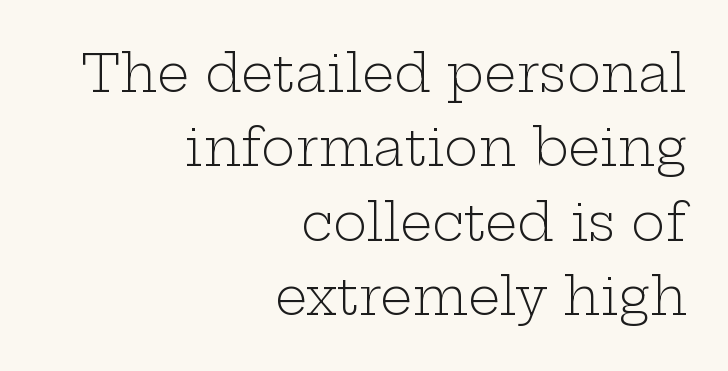
Q: Is the text bold? A: No.
Q: Is the text italic (slanted)? A: No, it is upright.
Q: Is the typeface a serif or a sans-serif typeface? A: Serif.
Q: Is the text underlined? A: No.
Q: How is the paragraph aligned? A: Right-aligned.
Q: Is the spacing between letters normal or unusually wide? A: Normal.
Q: Is the spacing between lines tight, normal or loose? A: Normal.
Q: Width (condensed, normal, or wide)? A: Wide.
Q: Stroke contrast? A: Low.
Q: x-height? A: Medium.
Q: Monospaced? A: No.
